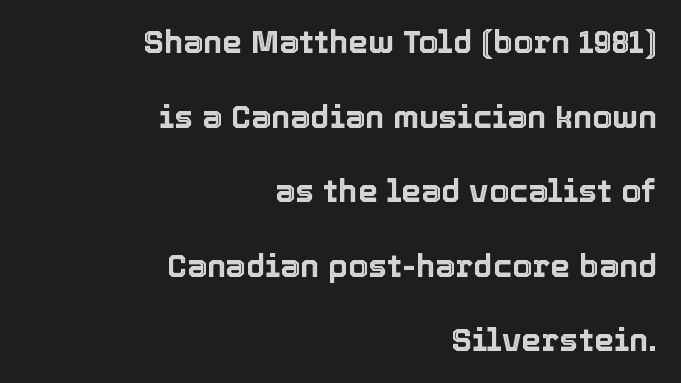
The image shows 32 px text type, upright; set right-aligned, loose line spacing (2.33x), normal letter spacing, not underlined; a medium x-height.
